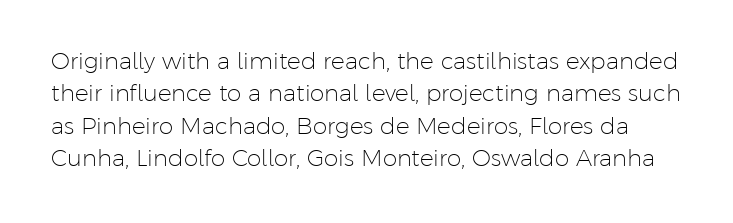
Students, observe: this is what conventionally led text looks like. The face used here is rendered with its standard letterfit. The font's upright variant was chosen for this text. Clear beneath every line of the passage. The letters look calm and open, with moderate or lighter stems.
